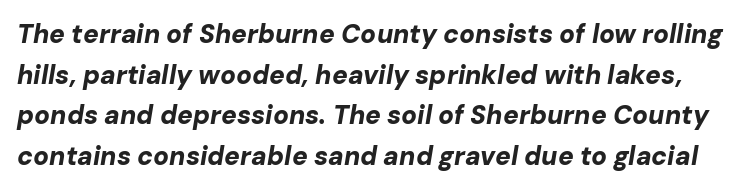
{"italic": "yes", "lean": "right", "slant_degrees": 10, "bold": "yes", "underline": "no", "line_spacing": "normal", "line_spacing_ratio": 1.56, "letter_spacing": "normal", "letter_spacing_em": 0.0, "glyph_px": 26}
